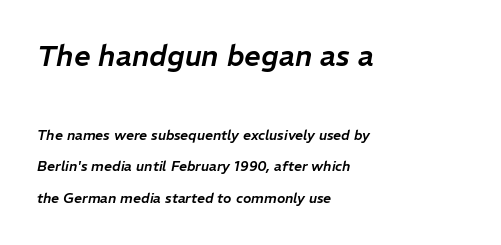
Q: Is the text italic (slanted)? A: Yes, it leans right by about 11 degrees.
Q: Is the text underlined? A: No.
Q: How is the paragraph aligned? A: Left-aligned.
Q: Is the spacing between letters normal or unusually wide? A: Normal.
Q: Is the spacing between lines tight, normal or loose? A: Loose.
Q: Which block of text is set in a larger size, the first (top) or the second (bottom)? A: The first (top) one.
Q: Width (condensed, normal, or wide)? A: Normal.
Q: Stroke contrast? A: Low.
Q: x-height? A: Medium.
Q: Monospaced? A: No.
